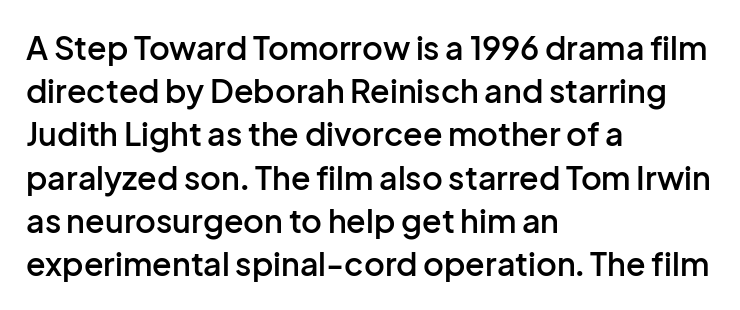
{"serif": "no", "italic": "no", "bold": "semi", "weight": "semibold", "width": "normal", "stroke_contrast": "low", "x_height": "medium", "monospaced": "no", "underline": "no", "align": "left", "line_spacing": "normal", "line_spacing_ratio": 1.35, "letter_spacing": "normal", "letter_spacing_em": 0.0, "glyph_px": 32}
